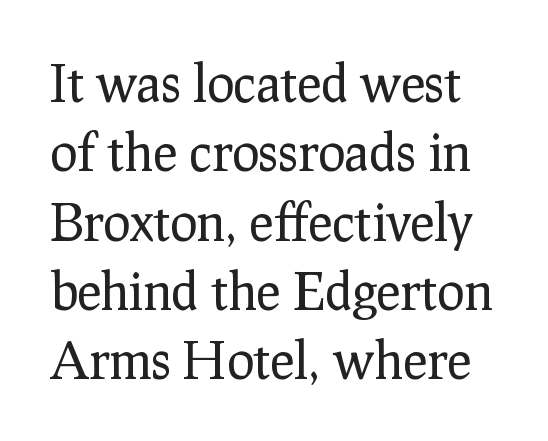
{"serif": "yes", "italic": "no", "bold": "no", "weight": "regular", "width": "normal", "stroke_contrast": "low", "x_height": "medium", "monospaced": "no", "underline": "no", "line_spacing": "normal", "line_spacing_ratio": 1.36, "letter_spacing": "normal", "letter_spacing_em": 0.0, "glyph_px": 51}
